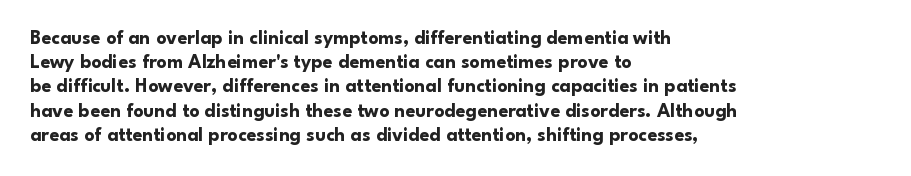
The image shows 20 px bold type, upright; set left-aligned, line spacing 1.21x, normal letter spacing, not underlined.
